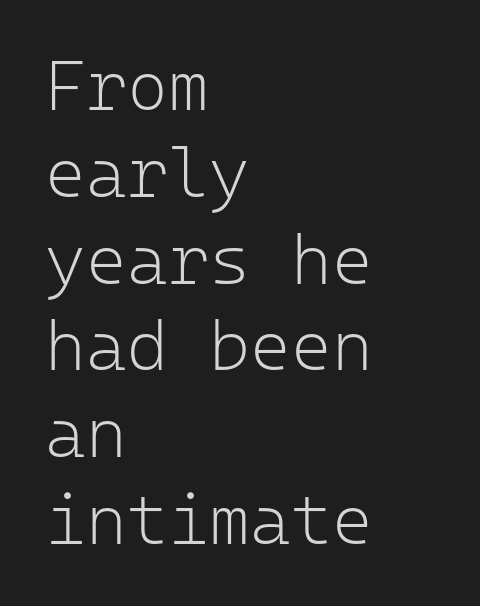
Where is the straight margin? On the left. Rendered with straight, roman letterforms. Default kerning and tracking; the words read as compact shapes. Clear beneath every line of the passage. Each letter, wide or thin by design, is forced into the same width here.
